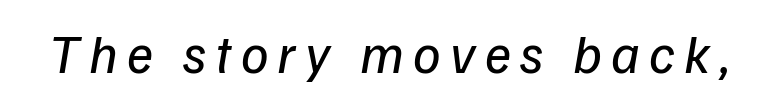
Q: Is the text bold? A: No.
Q: Is the typeface a serif or a sans-serif typeface? A: Sans-serif.
Q: Is the text underlined? A: No.
Q: Width (condensed, normal, or wide)? A: Normal.
Q: Stroke contrast? A: Low.
Q: x-height? A: Medium.
Q: Monospaced? A: No.
